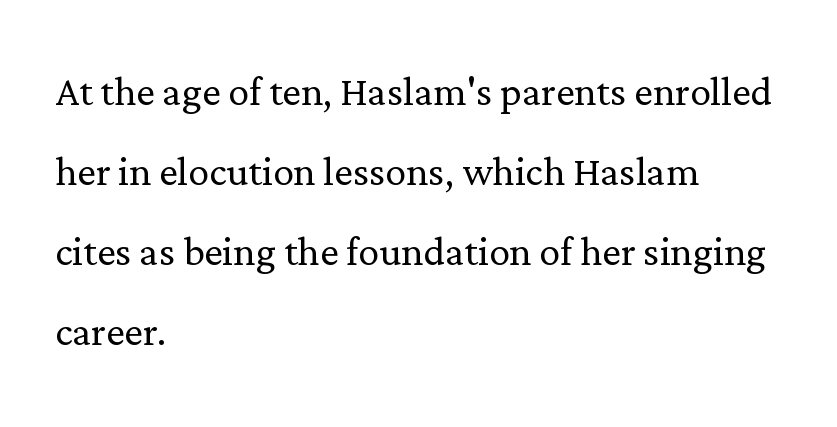
The image shows 52 px light serif type, upright; set left-aligned, normal line spacing (1.54x), normal letter spacing, not underlined; low stroke contrast and a medium x-height.
